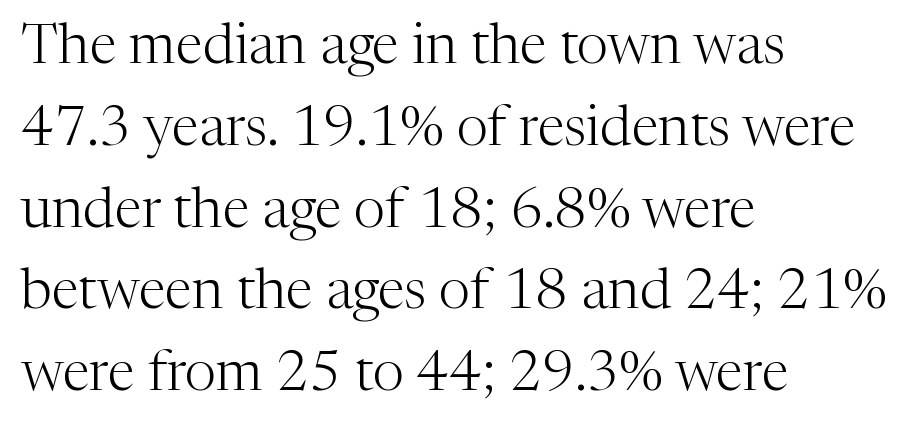
Q: Is the text bold? A: No.
Q: Is the text italic (slanted)? A: No, it is upright.
Q: Is the typeface a serif or a sans-serif typeface? A: Serif.
Q: Is the text underlined? A: No.
Q: How is the paragraph aligned? A: Left-aligned.
Q: Is the spacing between letters normal or unusually wide? A: Normal.
Q: Is the spacing between lines tight, normal or loose? A: Normal.
Q: Width (condensed, normal, or wide)? A: Normal.
Q: Stroke contrast? A: Medium.
Q: x-height? A: Medium.
Q: Monospaced? A: No.
